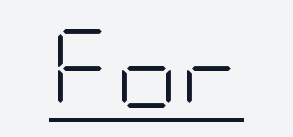
Q: Is the text bold? A: No.
Q: Is the text italic (slanted)? A: No, it is upright.
Q: Is the typeface a serif or a sans-serif typeface? A: Sans-serif.
Q: Is the text underlined? A: Yes.
Q: Is the spacing between letters normal or unusually wide? A: Normal.
Q: Width (condensed, normal, or wide)? A: Condensed.
Q: Stroke contrast? A: Low.
Q: x-height? A: Large.
